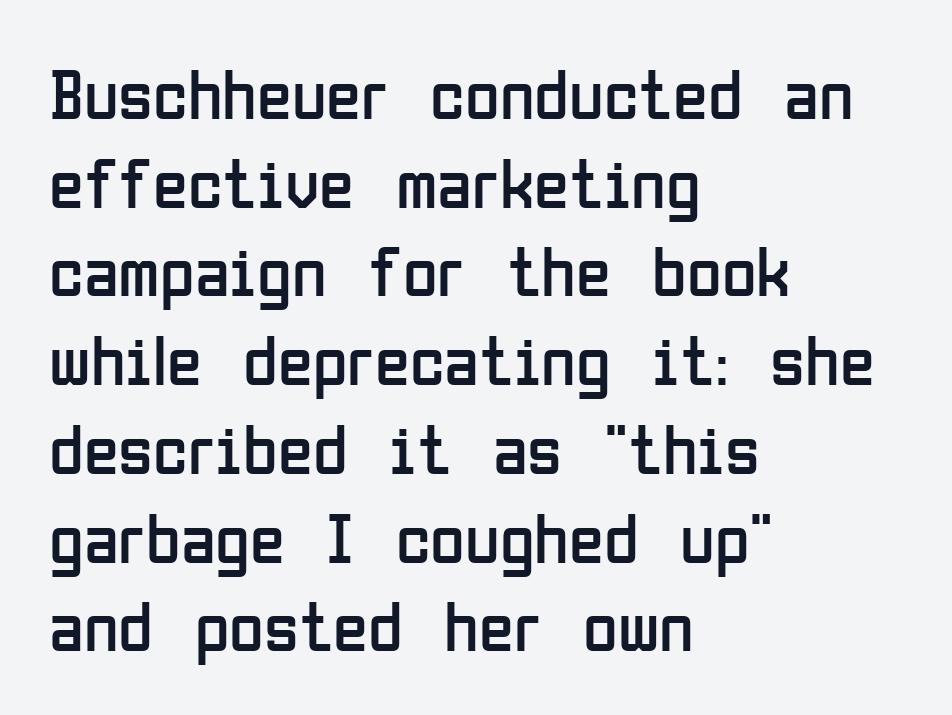
Q: Is the text bold? A: No.
Q: Is the text italic (slanted)? A: No, it is upright.
Q: Is the typeface a serif or a sans-serif typeface? A: Sans-serif.
Q: Is the text underlined? A: No.
Q: How is the paragraph aligned? A: Left-aligned.
Q: Is the spacing between letters normal or unusually wide? A: Normal.
Q: Is the spacing between lines tight, normal or loose? A: Normal.
Q: Width (condensed, normal, or wide)? A: Condensed.
Q: Stroke contrast? A: Low.
Q: x-height? A: Medium.
Q: Monospaced? A: No.
